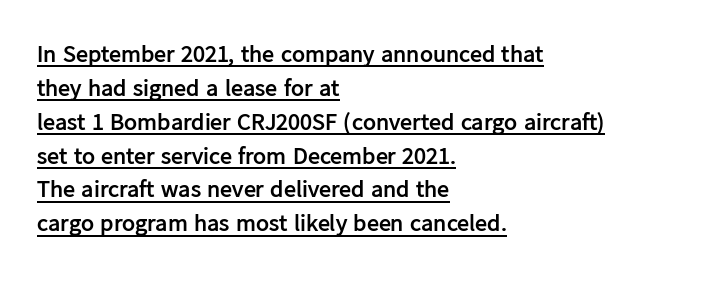
The image shows 24 px bold type, upright; set left-aligned, normal line spacing (1.41x), normal letter spacing, underlined.
